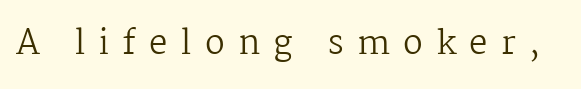
{"serif": "yes", "italic": "no", "bold": "no", "weight": "regular", "width": "normal", "stroke_contrast": "medium", "x_height": "medium", "monospaced": "no", "underline": "no", "letter_spacing": "wide", "letter_spacing_em": 0.4, "glyph_px": 33}
